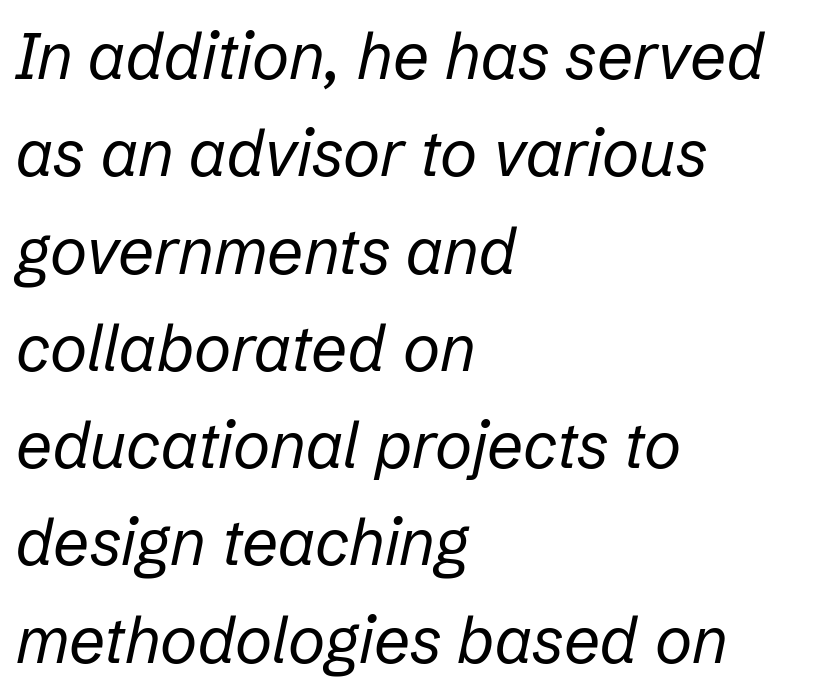
Q: Is the text bold? A: No.
Q: Is the text italic (slanted)? A: Yes, it leans right by about 12 degrees.
Q: Is the text underlined? A: No.
Q: How is the paragraph aligned? A: Left-aligned.
Q: Is the spacing between letters normal or unusually wide? A: Normal.
Q: Is the spacing between lines tight, normal or loose? A: Normal.
Q: Width (condensed, normal, or wide)? A: Normal.
Q: Stroke contrast? A: Low.
Q: x-height? A: Medium.
Q: Monospaced? A: No.
